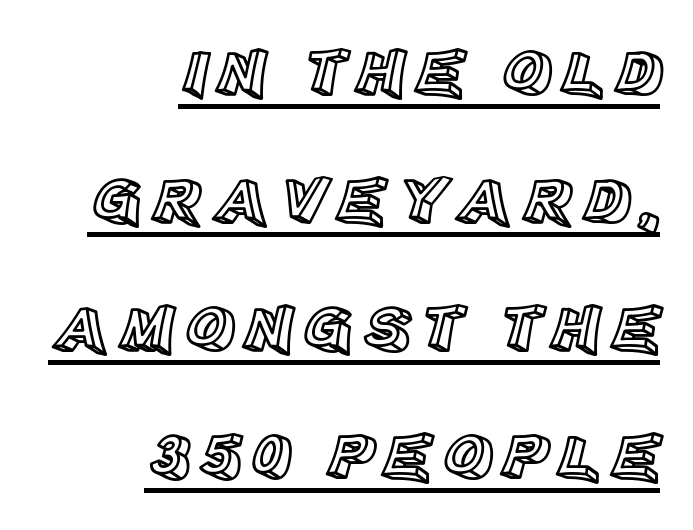
{"width": "normal", "x_height": "large", "monospaced": "no", "underline": "yes", "align": "right", "line_spacing_ratio": 1.88, "glyph_px": 68}
